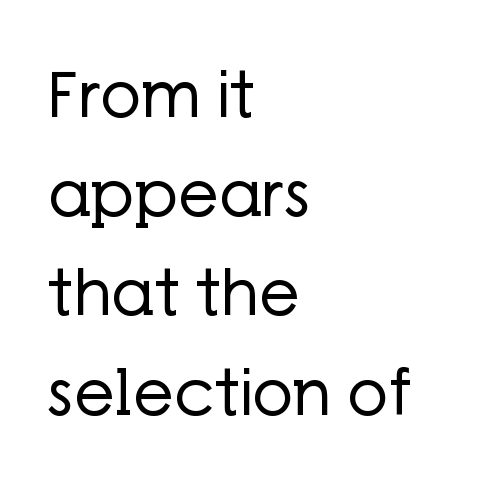
Note the varied advance widths — an 'i' is clearly narrower than an 'm'. Stroke thickness stays within the range of a standard reading face or lighter. Style check: upright. The setting favours the left margin, as ordinary paragraphs usually do.
